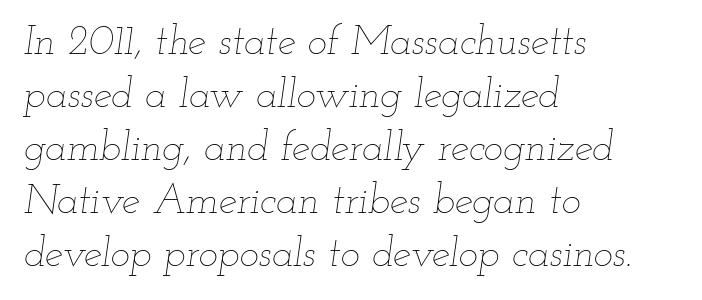
The image shows 41 px thin, wide type, italic (leaning right); set left-aligned, normal line spacing (1.29x), normal letter spacing, not underlined; low stroke contrast and a small x-height.
